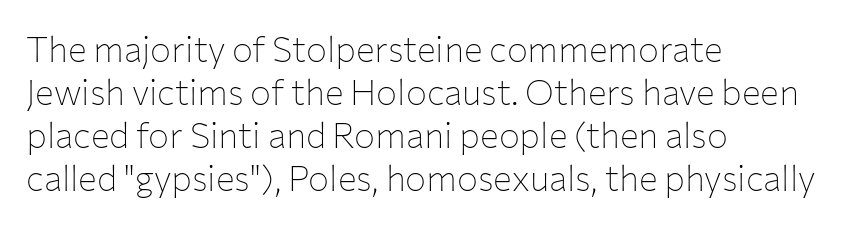
Standard letterfit; no display-style spreading of the glyphs. This rendering uses left alignment, leaving the right contour irregular. Spacing verdict: proportional, widths tailored to each character. Decoration check: the copy has no underline. The glyphs in this specimen are sans serif.
